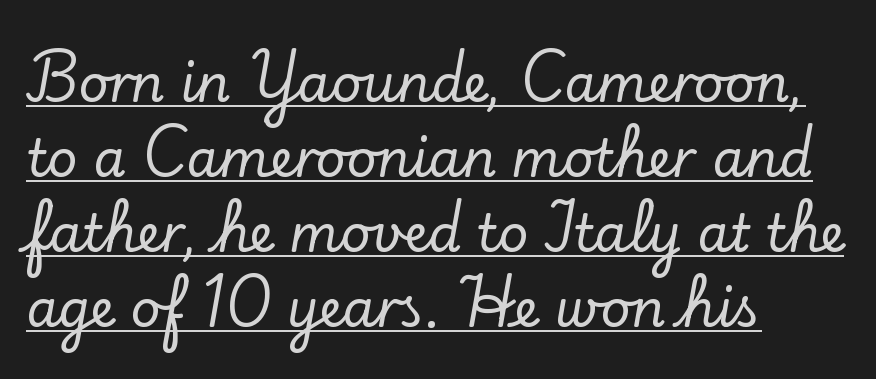
{"serif": "yes", "width": "normal", "stroke_contrast": "low", "x_height": "small", "monospaced": "no", "underline": "yes", "align": "left", "line_spacing": "normal", "line_spacing_ratio": 1.44, "letter_spacing": "normal", "letter_spacing_em": 0.0, "glyph_px": 52}
